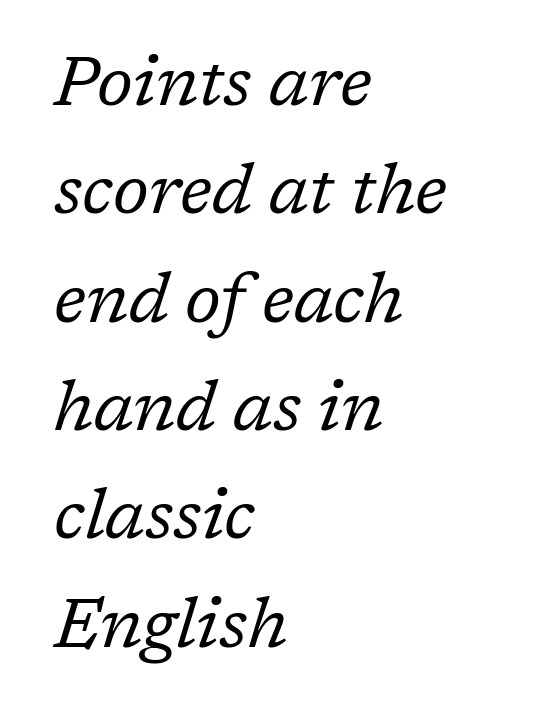
{"serif": "yes", "italic": "yes", "lean": "right", "slant_degrees": 17, "bold": "no", "weight": "regular", "width": "normal", "stroke_contrast": "low", "x_height": "medium", "monospaced": "no", "underline": "no", "align": "left", "line_spacing": "normal", "line_spacing_ratio": 1.57, "letter_spacing": "normal", "letter_spacing_em": 0.0, "glyph_px": 69}
